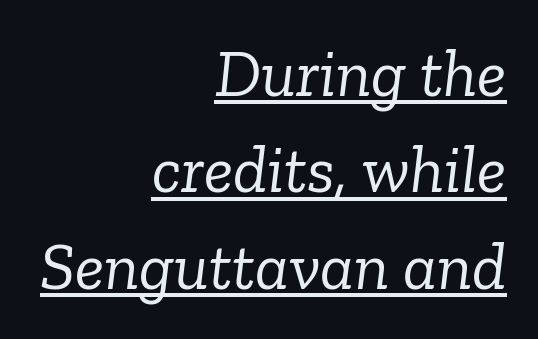
The rendering uses natural spacing where letterforms have individual widths. The rendering keeps characters at their native spacing. Compared with typical paragraphs, the rows here are spaced about the same. Descenders here cross a horizontal rule under the line.
